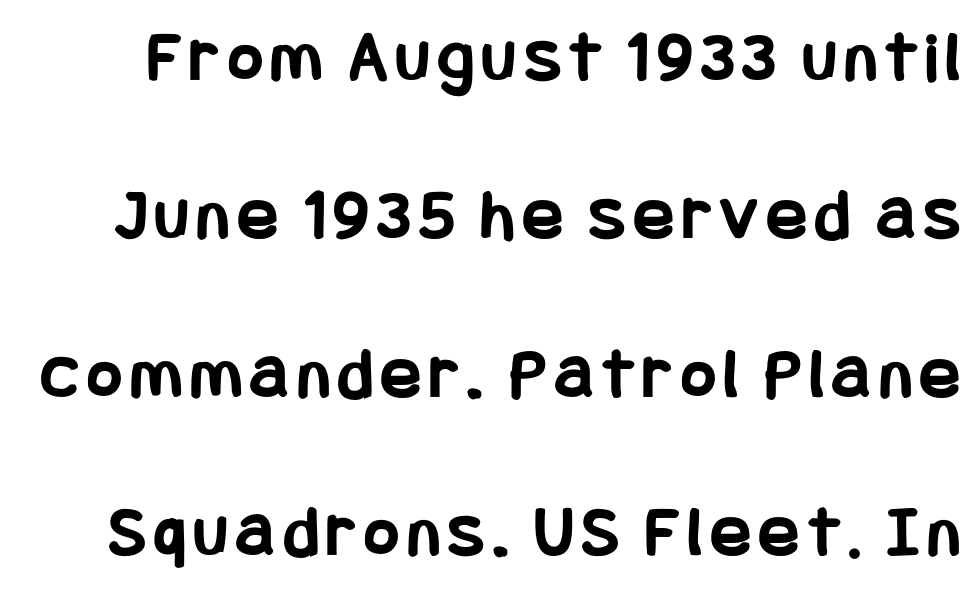
The image shows 74 px bold, condensed sans-serif type, upright; set loose line spacing (2.14x), not underlined; low stroke contrast and a large x-height.
